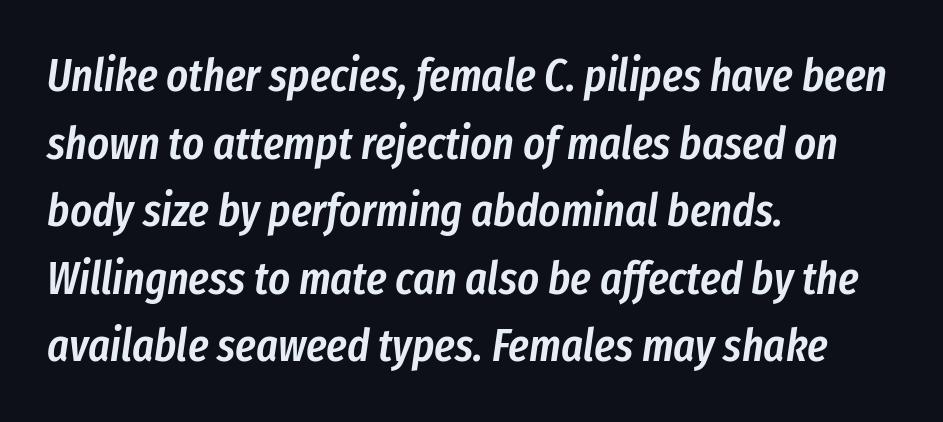
Descenders hang freely into open space. Is the type slanted? Yes — the strokes lean at a clear angle. Bold? Not quite — semibold, heavier than regular but stopping short. Think of a printed novel: that variable character pitch is what you see here. This sample is left-justified, so line endings fall wherever the words run out. Look at the tracking — it's just the regular setting, nothing added.
